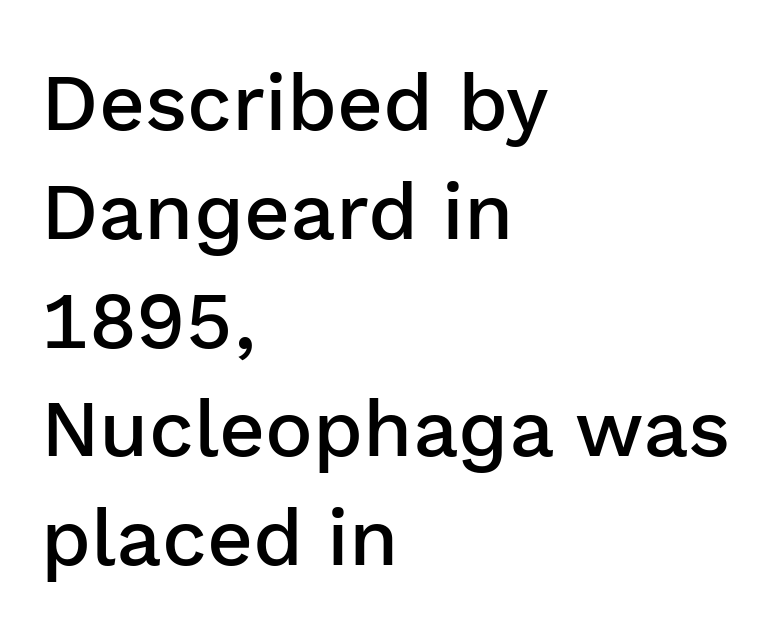
The image shows 80 px semibold sans-serif type, upright; set left-aligned, normal line spacing (1.36x), normal letter spacing, not underlined; low stroke contrast and a medium x-height.
